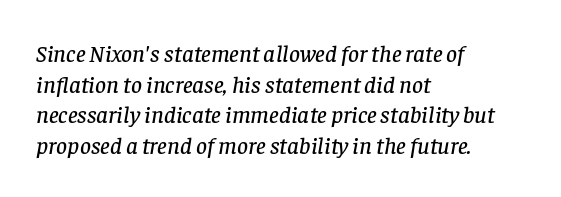
{"italic": "yes", "lean": "right", "slant_degrees": 8, "underline": "no", "align": "left", "line_spacing": "normal", "line_spacing_ratio": 1.28, "letter_spacing": "normal", "letter_spacing_em": 0.0, "glyph_px": 24}
